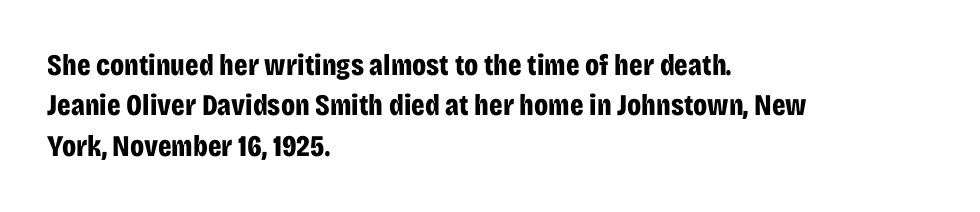
You'd pick this weight for a headline — it's a proper bold. Spacing verdict: proportional, widths tailored to each character. A sans-serif font was chosen for this passage. Honestly, the row spacing looks completely unremarkable. The space beneath each line is pristine and unruled. The paragraph shown leans on its left margin.
